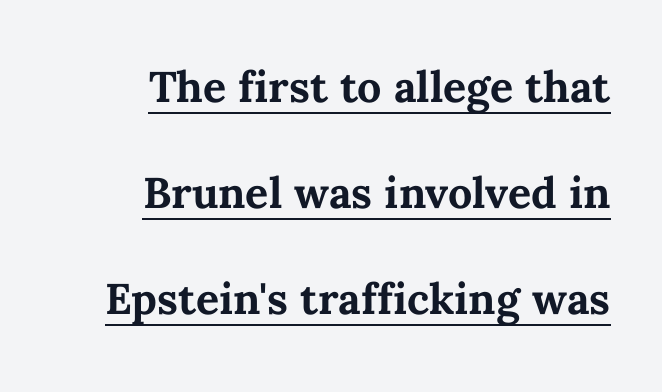
Do the letters lean? They stand straight. This rendering features underlined lettering. Alignment: flush right. Default kerning and tracking; the words read as compact shapes.
